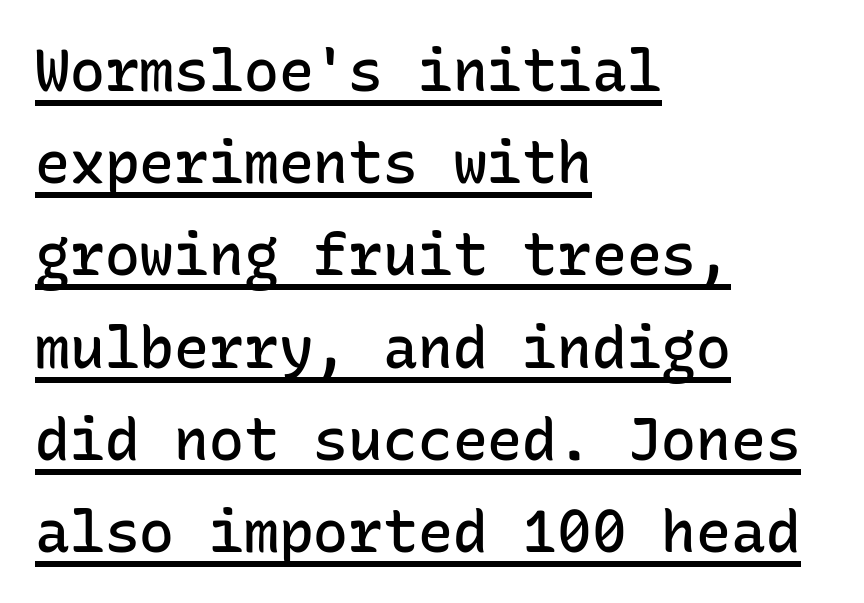
The image shows 58 px semibold sans-serif type, upright, monospaced; set left-aligned, normal line spacing (1.59x), normal letter spacing, underlined; low stroke contrast and a medium x-height.
